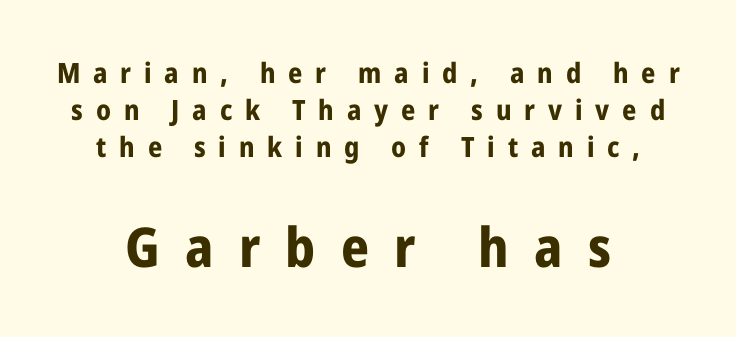
How would I describe the line gaps? Plain and ordinary. Check the space under the baseline: it is left empty. The letters stand straight up with perfectly vertical stems. Every letter is thick-stroked: bold, no question. Neither beginnings nor endings align; midpoints do. The letters advance in unequal steps, a hallmark of proportional type.
